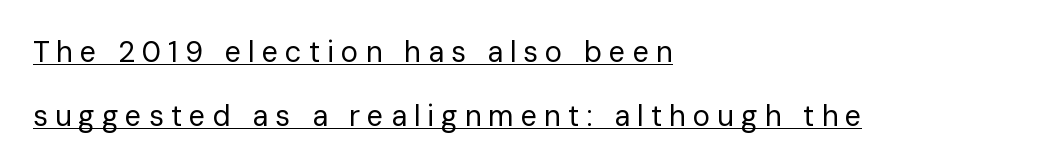
Horizontal alignment here is leftward, the default for most running prose. Stems and bowls with no extra thickness — not bold. Look at the bottom of the vertical strokes: they stop flat, with no serifs. It's the straight-up-and-down kind of type. Somebody hit Ctrl+U on this one — the words are underlined. Students, note that the glyphs here are deliberately spaced far apart.
